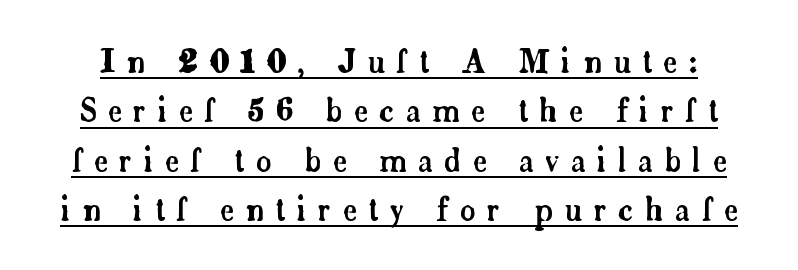
Q: Is the text italic (slanted)? A: No, it is upright.
Q: Is the typeface a serif or a sans-serif typeface? A: Serif.
Q: Is the text underlined? A: Yes.
Q: Is the spacing between letters normal or unusually wide? A: Unusually wide.
Q: Is the spacing between lines tight, normal or loose? A: Normal.
Q: Width (condensed, normal, or wide)? A: Normal.
Q: Stroke contrast? A: Low.
Q: x-height? A: Small.
Q: Monospaced? A: No.
